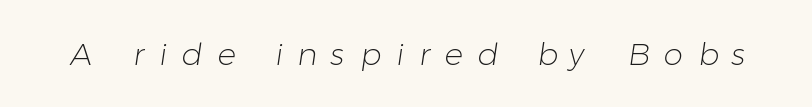
The rendering uses natural spacing where letterforms have individual widths. Beneath every word, the page is bare. A light-to-regular cut is what we see here. The type family on display is of the sans-serif kind. This rendering widens character spacing well past its baseline value.
